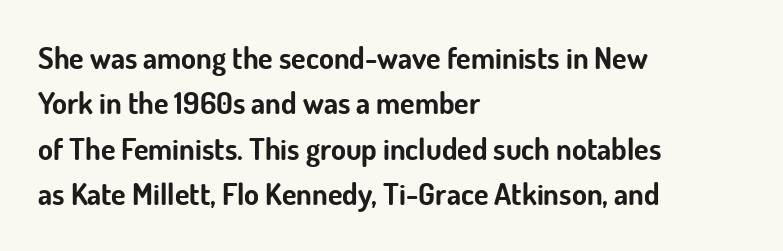
The image shows 30 px bold sans-serif type, upright; set left-aligned, normal line spacing (1.51x), normal letter spacing, not underlined; low stroke contrast and a small x-height.
